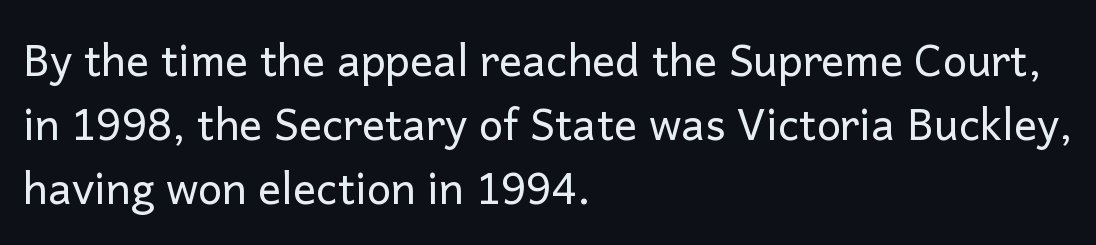
Think of a printed novel: that variable character pitch is what you see here. The paragraph has a hard left edge and a soft right edge. In terms of letterspacing, this is plain default setting. The glyphs in this specimen are sans serif. Each new line begins a customary step beneath the previous one. A clean baseline with only descenders dipping below it.
